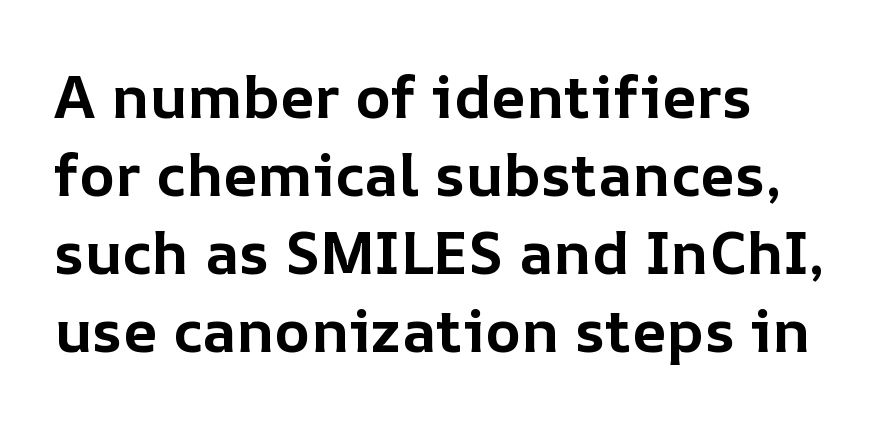
Letters rest on an invisible, unmarked baseline. The rendering keeps characters at their native spacing. The letters stand upright; this is a roman face. Typesetter's note: full bold, strokes at maximum text heaviness. The rendering uses a moderate line-height, typical for paragraphs. This rendering uses left alignment, leaving the right contour irregular.
